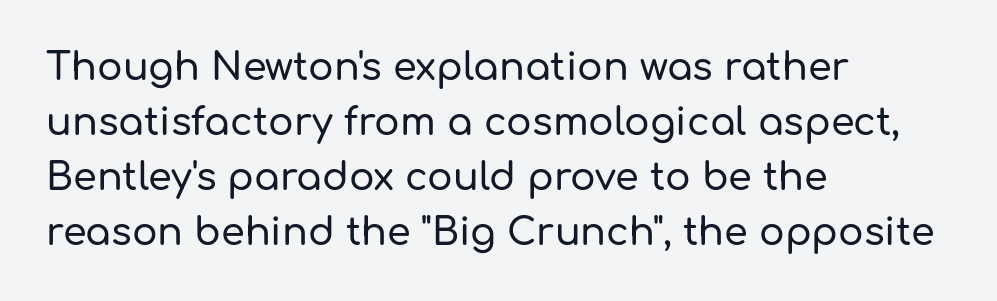
Q: Is the text italic (slanted)? A: No, it is upright.
Q: Is the typeface a serif or a sans-serif typeface? A: Sans-serif.
Q: Is the text underlined? A: No.
Q: How is the paragraph aligned? A: Left-aligned.
Q: Is the spacing between letters normal or unusually wide? A: Normal.
Q: Is the spacing between lines tight, normal or loose? A: Normal.
Q: Width (condensed, normal, or wide)? A: Normal.
Q: Stroke contrast? A: Low.
Q: x-height? A: Medium.
Q: Monospaced? A: No.
